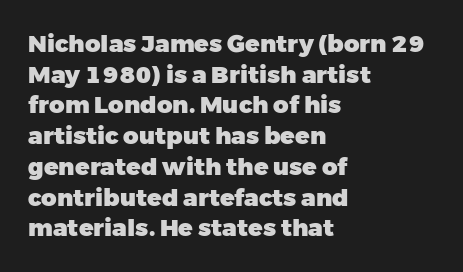
The image shows 24 px bold type, upright; set left-aligned, normal line spacing (1.28x), normal letter spacing, not underlined.
